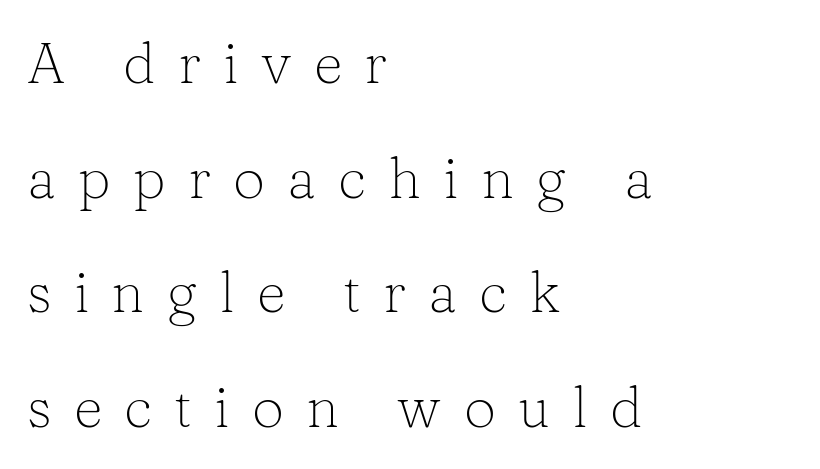
The image shows 57 px light serif type, upright; set left-aligned, loose line spacing (2.01x), unusually wide letter spacing (+0.39 em), not underlined; low stroke contrast and a medium x-height.
